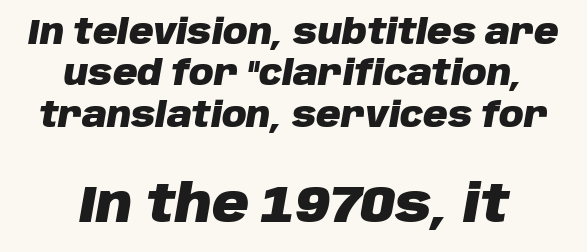
Q: Is the text bold? A: Yes.
Q: Is the text italic (slanted)? A: Yes, it leans right by about 10 degrees.
Q: Is the text underlined? A: No.
Q: How is the paragraph aligned? A: Centered.
Q: Is the spacing between letters normal or unusually wide? A: Normal.
Q: Which block of text is set in a larger size, the first (top) or the second (bottom)? A: The second (bottom) one.
Q: Width (condensed, normal, or wide)? A: Normal.
Q: Stroke contrast? A: Low.
Q: x-height? A: Large.
Q: Monospaced? A: No.
